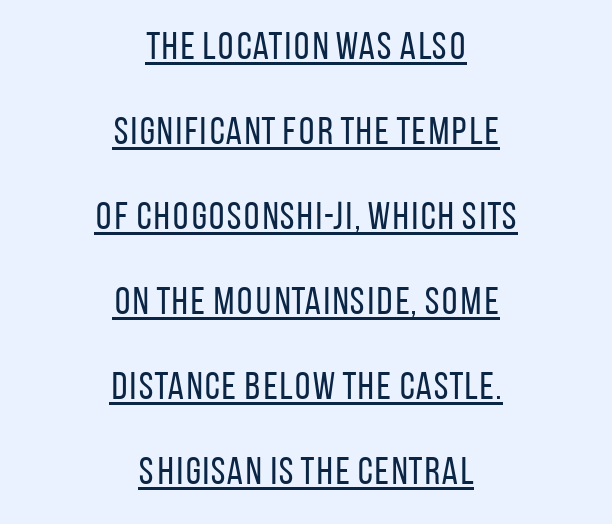
{"serif": "no", "italic": "no", "bold": "no", "weight": "regular", "width": "condensed", "stroke_contrast": "low", "x_height": "large", "monospaced": "no", "underline": "yes", "align": "center", "line_spacing": "loose", "line_spacing_ratio": 2.18, "letter_spacing": "normal", "letter_spacing_em": 0.0, "glyph_px": 39}
